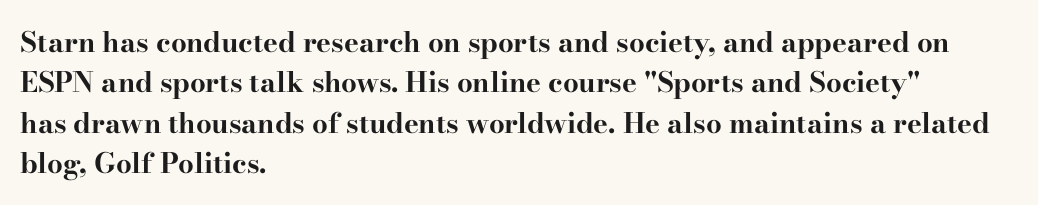
Does the leading feel generous? No, just average. The tracking reads as untouched default to a designer's eye. Italic? Not at all — the glyphs are vertical. A bare baseline throughout the passage. Is this a sans? No — the strokes have serifs.
